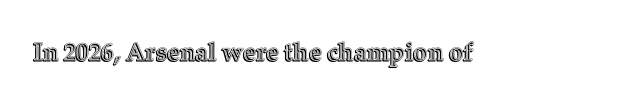
The image shows 25 px text type, upright; set normal letter spacing, not underlined.
